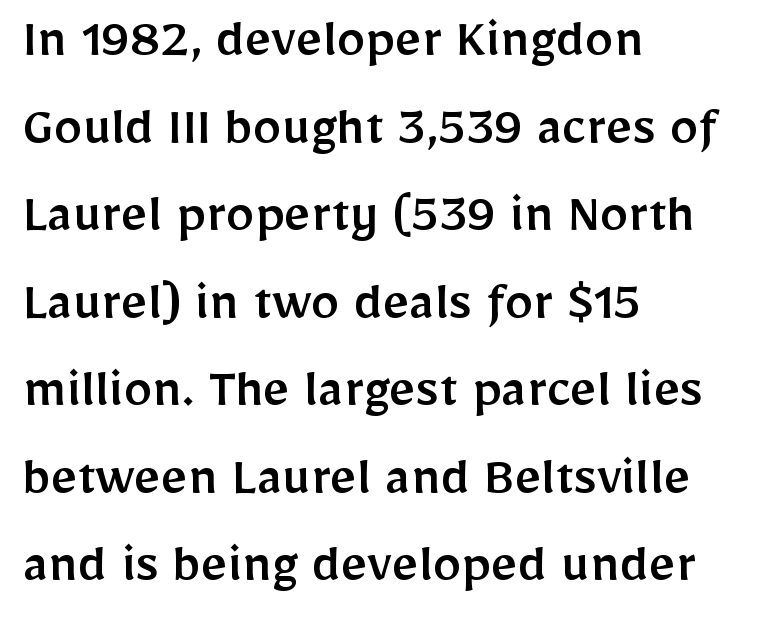
Q: Is the text italic (slanted)? A: No, it is upright.
Q: Is the typeface a serif or a sans-serif typeface? A: Sans-serif.
Q: Is the text underlined? A: No.
Q: How is the paragraph aligned? A: Left-aligned.
Q: Is the spacing between letters normal or unusually wide? A: Normal.
Q: Is the spacing between lines tight, normal or loose? A: Normal.
Q: Width (condensed, normal, or wide)? A: Normal.
Q: Stroke contrast? A: Low.
Q: x-height? A: Medium.
Q: Monospaced? A: No.
